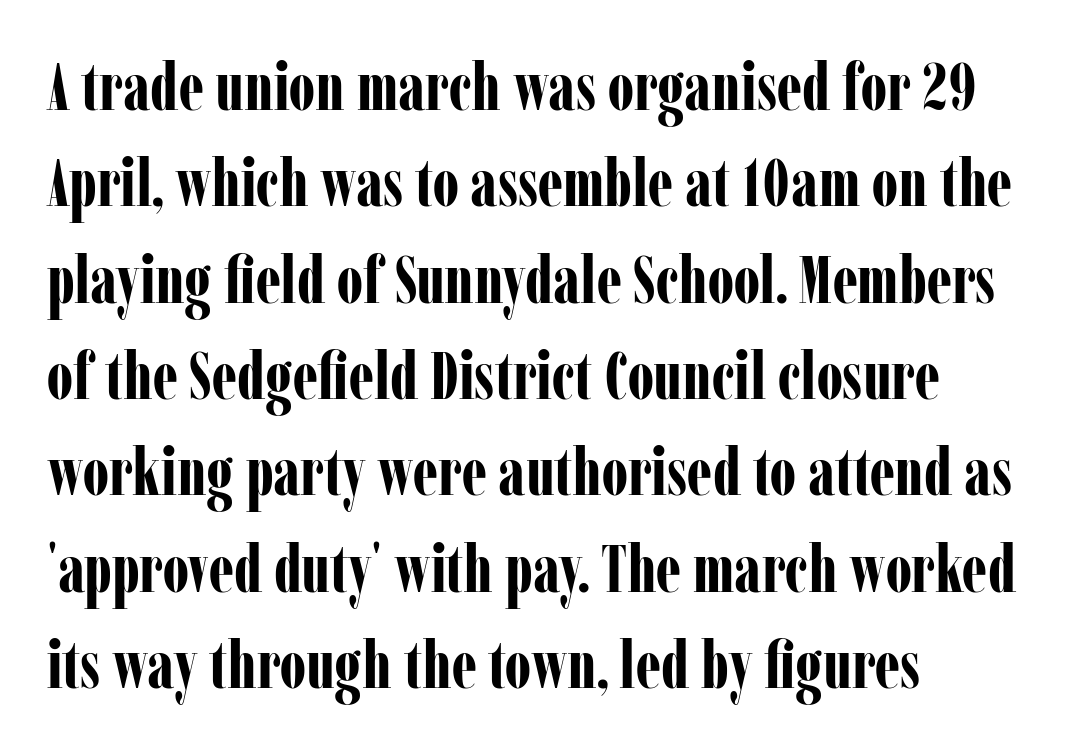
Q: Is the text bold? A: Yes.
Q: Is the text italic (slanted)? A: No, it is upright.
Q: Is the typeface a serif or a sans-serif typeface? A: Serif.
Q: Is the text underlined? A: No.
Q: How is the paragraph aligned? A: Left-aligned.
Q: Is the spacing between letters normal or unusually wide? A: Normal.
Q: Is the spacing between lines tight, normal or loose? A: Normal.
Q: Width (condensed, normal, or wide)? A: Condensed.
Q: Stroke contrast? A: Low.
Q: x-height? A: Medium.
Q: Monospaced? A: No.
